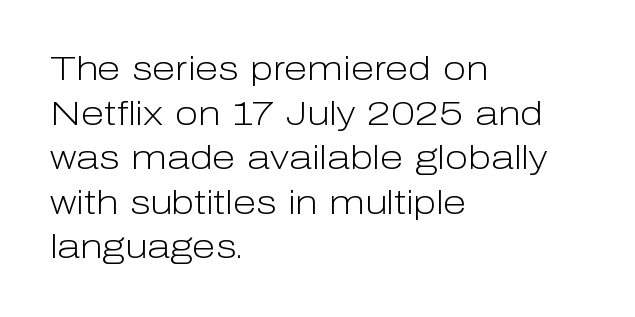
{"serif": "no", "italic": "no", "bold": "no", "weight": "light", "width": "normal", "stroke_contrast": "low", "x_height": "medium", "monospaced": "no", "underline": "no", "align": "left", "line_spacing": "normal", "line_spacing_ratio": 1.31, "letter_spacing": "normal", "letter_spacing_em": 0.0, "glyph_px": 34}
